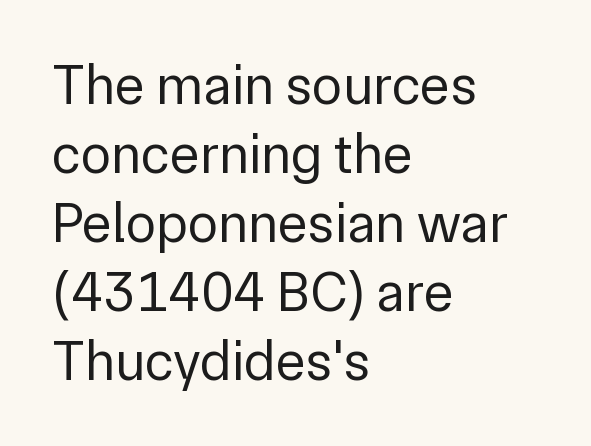
Do the letters lean? They stand straight. Compared with typical body copy, the letter spacing here is the same. Think of a printed novel: that variable character pitch is what you see here. The letterforms sit at book weight or below. If you drew a ruler down the left edge, every line would touch it. Letters rest on an invisible, unmarked baseline.
